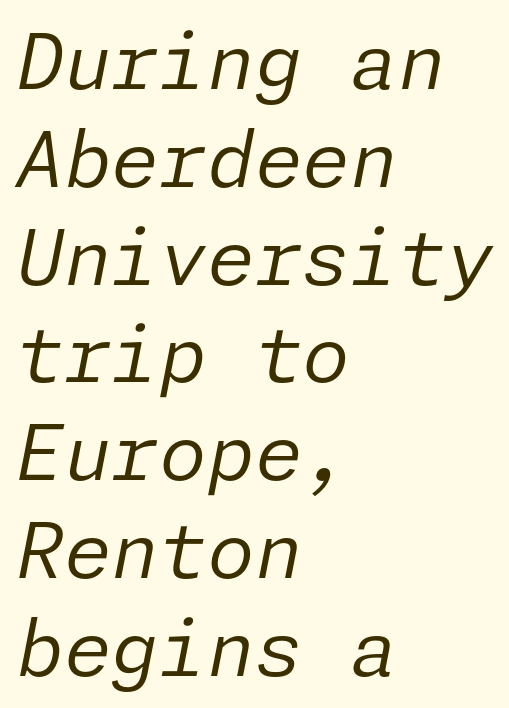
Standard letterfit; no display-style spreading of the glyphs. A classic flush-left, rag-right setting is used for this passage. Heaviness? Minimal to ordinary, like unemphasized prose. Each new line begins a customary step beneath the previous one. Letters rest on an invisible, unmarked baseline. A typesetter would mark this as italic.
